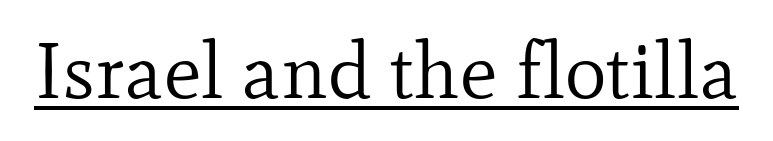
Q: Is the text bold? A: No.
Q: Is the text italic (slanted)? A: No, it is upright.
Q: Is the typeface a serif or a sans-serif typeface? A: Serif.
Q: Is the text underlined? A: Yes.
Q: Is the spacing between letters normal or unusually wide? A: Normal.
Q: Width (condensed, normal, or wide)? A: Normal.
Q: Stroke contrast? A: Low.
Q: x-height? A: Small.
Q: Monospaced? A: No.
